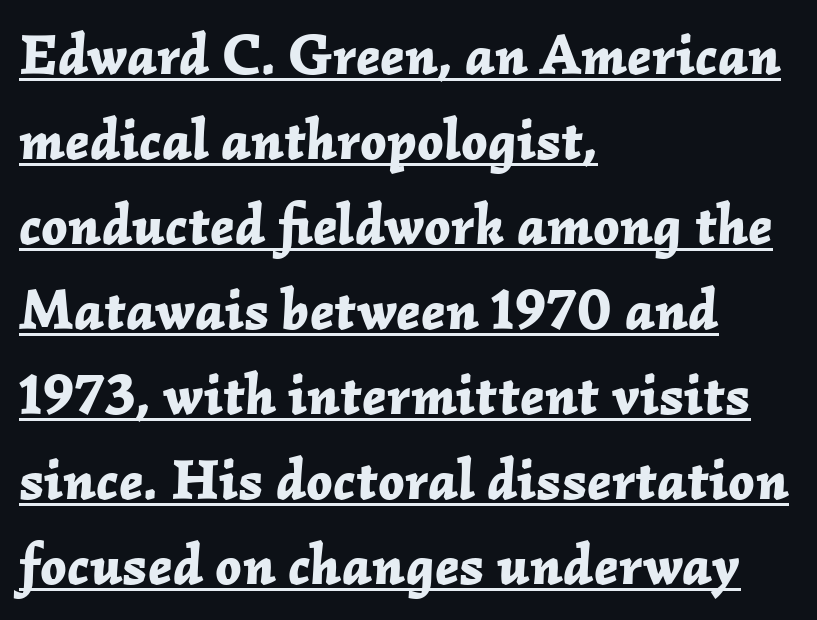
The image shows 57 px bold type, italic (leaning right); set left-aligned, normal line spacing (1.49x), normal letter spacing, underlined; low stroke contrast and a medium x-height.
